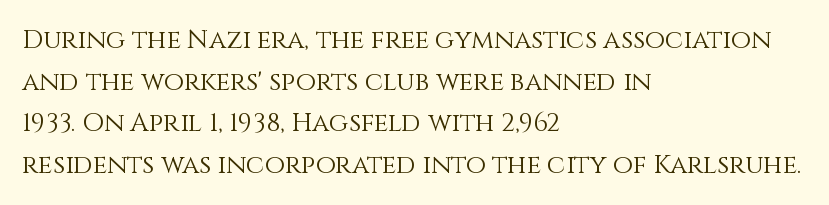
Rule under the text: the space is simply empty. One-word summary of the alignment: left. Stroke thickness stays within the range of a standard reading face or lighter. Rows of type keep a routine distance in the vertical direction. Ascenders rise straight up at ninety degrees. The tracking reads as untouched default to a designer's eye.
